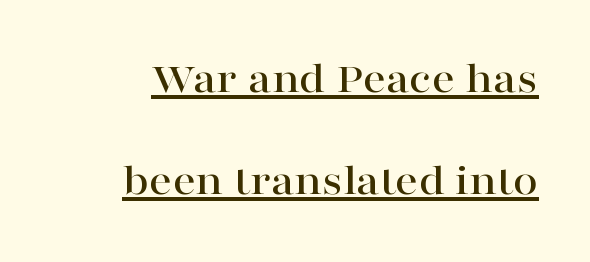
Q: Is the text italic (slanted)? A: No, it is upright.
Q: Is the typeface a serif or a sans-serif typeface? A: Serif.
Q: Is the text underlined? A: Yes.
Q: Is the spacing between letters normal or unusually wide? A: Normal.
Q: Is the spacing between lines tight, normal or loose? A: Loose.
Q: Width (condensed, normal, or wide)? A: Wide.
Q: Stroke contrast? A: High.
Q: x-height? A: Medium.
Q: Monospaced? A: No.
